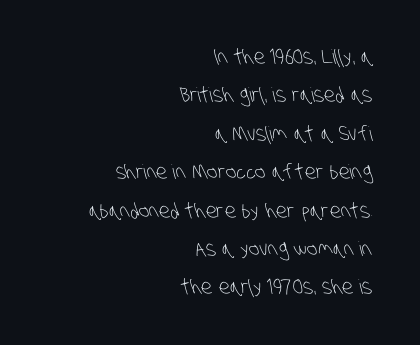
Quick note: interline space is abundant. Anything drawn beneath the words? Only blank space. Is the type heavy? It reads as light-to-regular instead. A typesetter would call this zero additional tracking. A flush-right, rag-left setting is used for this passage.
